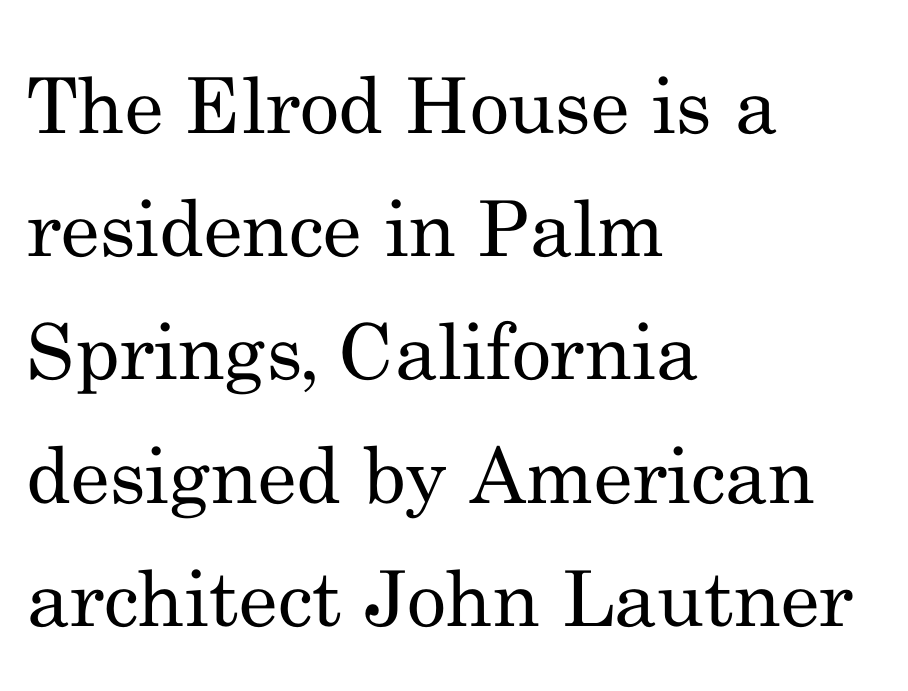
{"serif": "yes", "italic": "no", "bold": "no", "weight": "regular", "width": "normal", "stroke_contrast": "medium", "x_height": "small", "monospaced": "no", "underline": "no", "align": "left", "line_spacing": "normal", "line_spacing_ratio": 1.6, "letter_spacing": "normal", "letter_spacing_em": 0.0, "glyph_px": 77}
